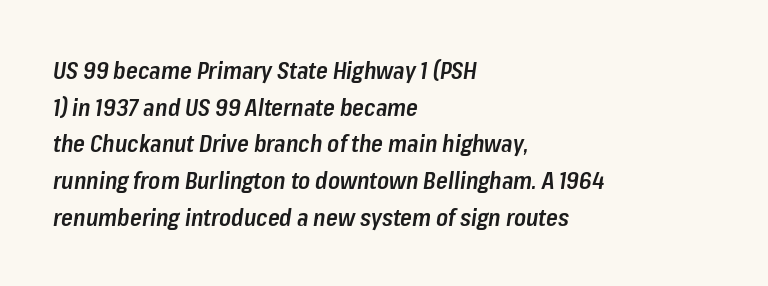
{"italic": "yes", "lean": "right", "slant_degrees": 8, "bold": "semi", "underline": "no", "align": "left", "line_spacing": "normal", "line_spacing_ratio": 1.53, "letter_spacing": "normal", "letter_spacing_em": 0.0, "glyph_px": 24}
